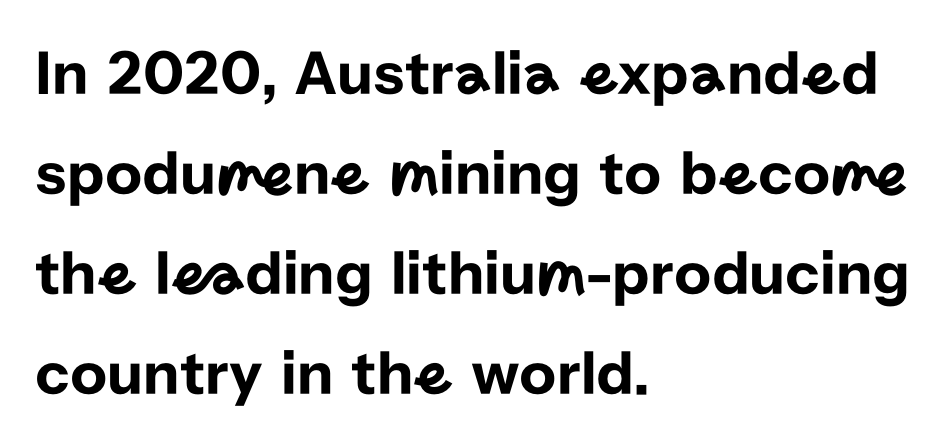
{"serif": "no", "italic": "no", "width": "normal", "stroke_contrast": "low", "x_height": "medium", "monospaced": "no", "underline": "no", "align": "left", "line_spacing": "normal", "line_spacing_ratio": 1.56, "letter_spacing": "normal", "letter_spacing_em": 0.0, "glyph_px": 64}
